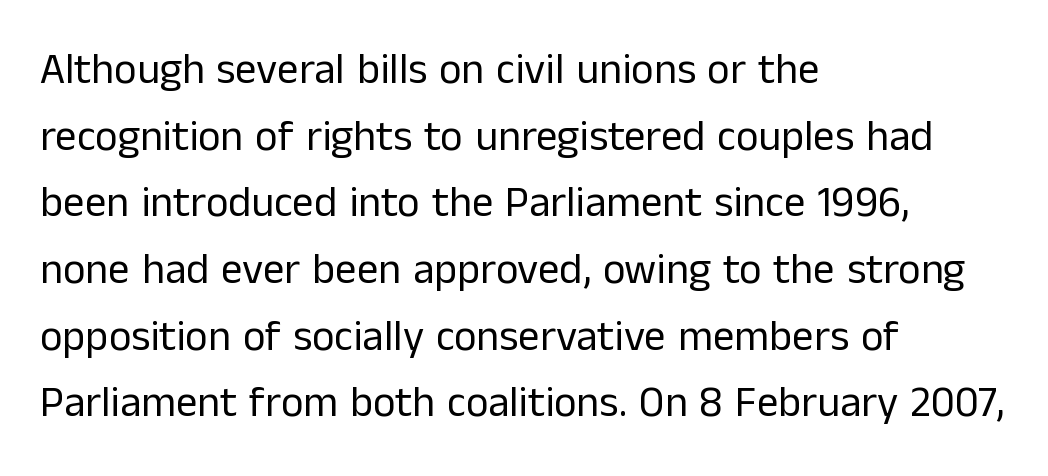
The image shows 43 px regular-weight sans-serif type, upright; set left-aligned, normal line spacing (1.55x), normal letter spacing, not underlined; low stroke contrast and a medium x-height.
